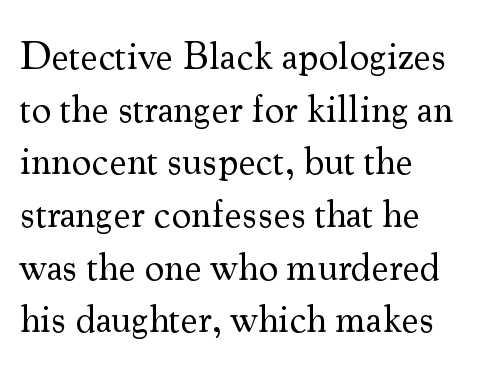
{"serif": "yes", "italic": "no", "bold": "no", "weight": "regular", "width": "normal", "stroke_contrast": "medium", "x_height": "small", "monospaced": "no", "underline": "no", "align": "left", "line_spacing": "normal", "line_spacing_ratio": 1.35, "letter_spacing": "normal", "letter_spacing_em": 0.0, "glyph_px": 39}
